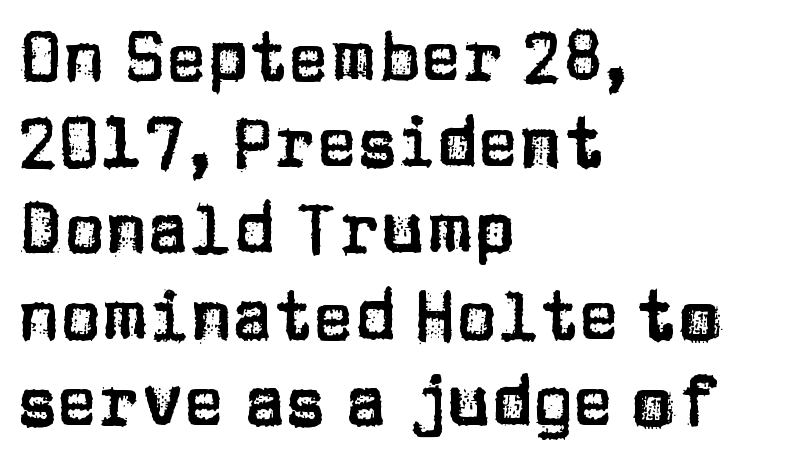
The image shows 69 px sans-serif type, upright; set left-aligned, normal line spacing (1.25x), normal letter spacing, not underlined; low stroke contrast and a large x-height.
